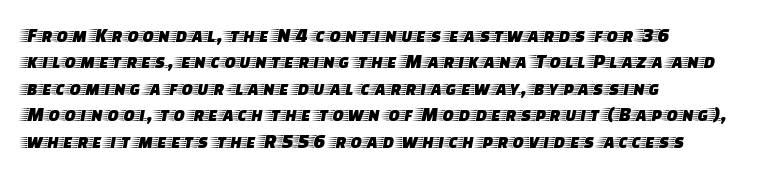
The image shows 21 px text type; set left-aligned, normal line spacing (1.26x), normal letter spacing, not underlined.
